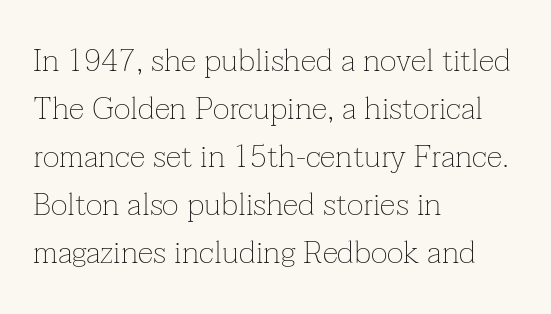
The image shows 32 px thin serif type, upright; set left-aligned, normal line spacing (1.5x), normal letter spacing, not underlined; low stroke contrast and a medium x-height.
